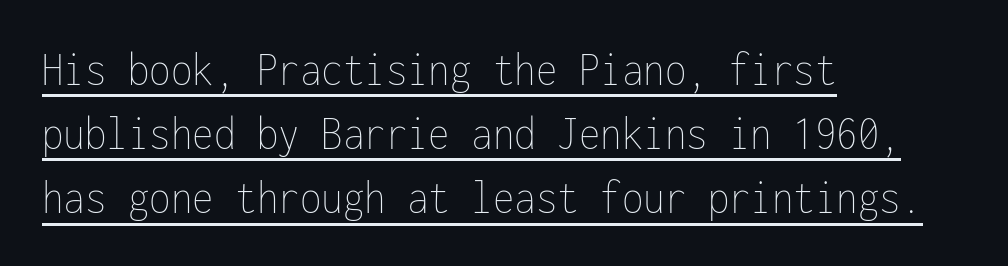
A quiet, ordinary-to-light weight characterises the typeface. When letters stand straight like this, we call the style roman or upright. Notice how a bar underscores the lettering throughout. The letters march in equal steps, a hallmark of fixed-pitch type. These lines stack with their left ends in a neat column.
